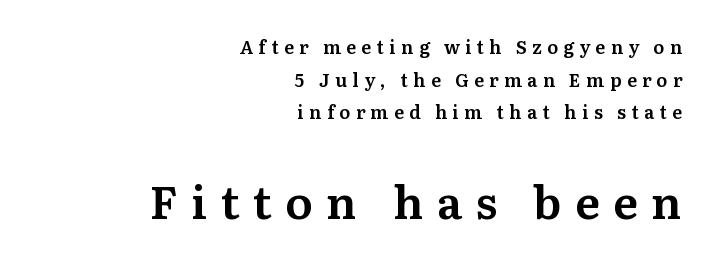
Q: Is the text italic (slanted)? A: No, it is upright.
Q: Is the typeface a serif or a sans-serif typeface? A: Serif.
Q: Is the text underlined? A: No.
Q: How is the paragraph aligned? A: Right-aligned.
Q: Is the spacing between letters normal or unusually wide? A: Unusually wide.
Q: Which block of text is set in a larger size, the first (top) or the second (bottom)? A: The second (bottom) one.
Q: Width (condensed, normal, or wide)? A: Normal.
Q: Stroke contrast? A: Medium.
Q: x-height? A: Medium.
Q: Monospaced? A: No.
